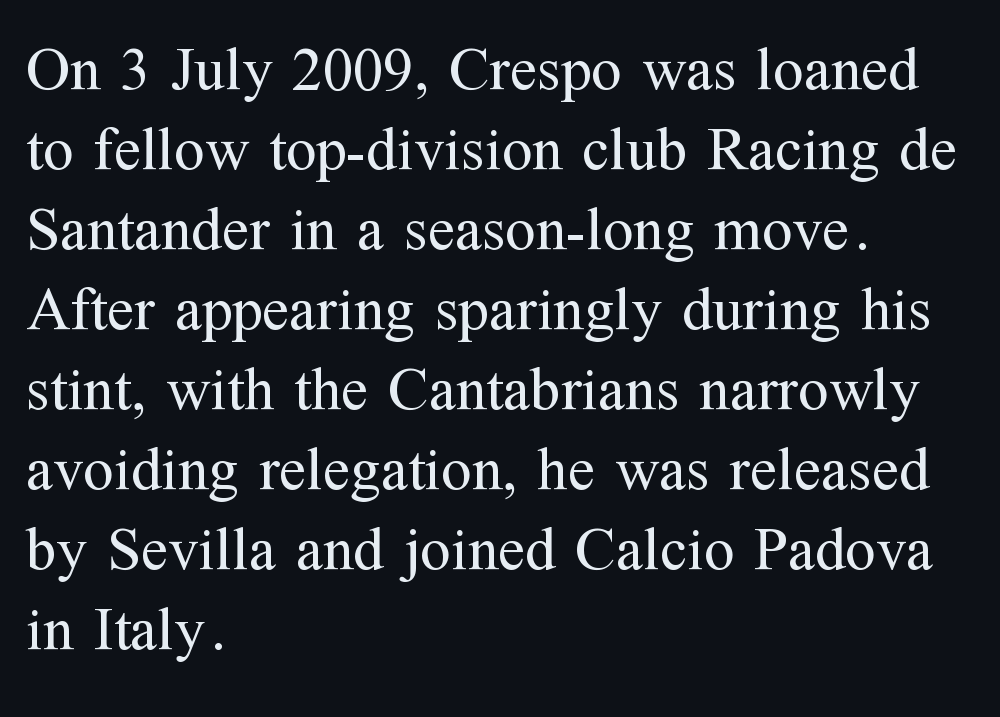
The image shows 62 px regular-weight serif type, upright; set left-aligned, normal line spacing (1.29x), normal letter spacing, not underlined; medium stroke contrast and a medium x-height.
